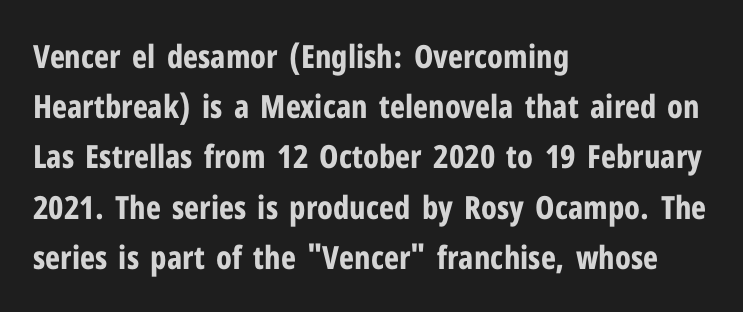
Q: Is the text bold? A: Yes.
Q: Is the text italic (slanted)? A: No, it is upright.
Q: Is the typeface a serif or a sans-serif typeface? A: Sans-serif.
Q: Is the text underlined? A: No.
Q: How is the paragraph aligned? A: Left-aligned.
Q: Is the spacing between letters normal or unusually wide? A: Normal.
Q: Is the spacing between lines tight, normal or loose? A: Normal.
Q: Width (condensed, normal, or wide)? A: Condensed.
Q: Stroke contrast? A: Low.
Q: x-height? A: Medium.
Q: Monospaced? A: No.
